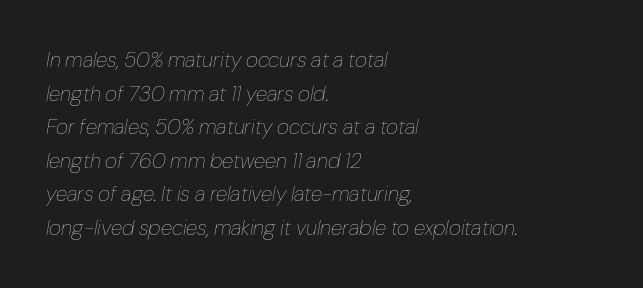
The whole block is typeset with a tilt. Words float on clear page, feet unadorned. Short and long lines alike share a common starting point at left. Is the type heavy? It reads as light-to-regular instead.
